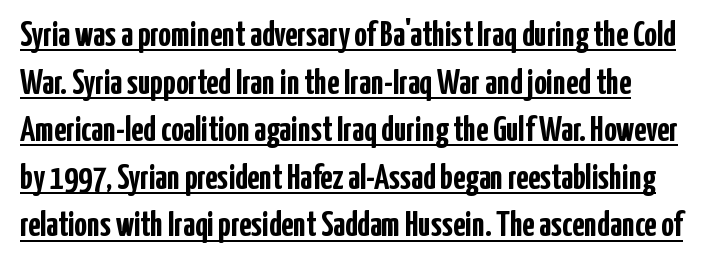
Q: Is the text bold? A: Yes.
Q: Is the text italic (slanted)? A: No, it is upright.
Q: Is the typeface a serif or a sans-serif typeface? A: Sans-serif.
Q: Is the text underlined? A: Yes.
Q: How is the paragraph aligned? A: Left-aligned.
Q: Is the spacing between letters normal or unusually wide? A: Normal.
Q: Is the spacing between lines tight, normal or loose? A: Normal.
Q: Width (condensed, normal, or wide)? A: Condensed.
Q: Stroke contrast? A: Low.
Q: x-height? A: Medium.
Q: Monospaced? A: No.
